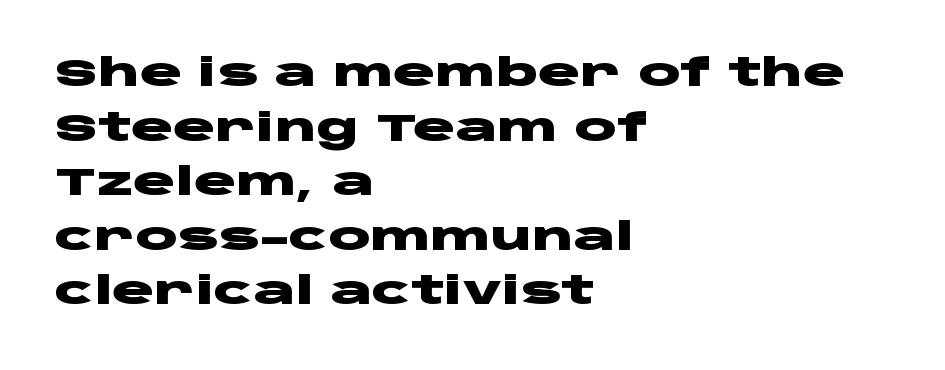
{"serif": "no", "italic": "no", "bold": "yes", "weight": "heavy", "width": "wide", "stroke_contrast": "low", "x_height": "large", "monospaced": "no", "underline": "no", "align": "left", "line_spacing": "normal", "line_spacing_ratio": 1.4, "letter_spacing": "normal", "letter_spacing_em": 0.0, "glyph_px": 39}
